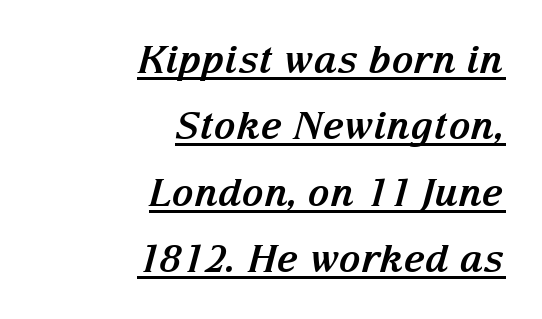
Is this a sans? No — the strokes have serifs. You could call the tracking neutral — neither tight nor loose. Caption: multi-line text, flush right, ragged left. The strokes are fattened all the way to bold.
